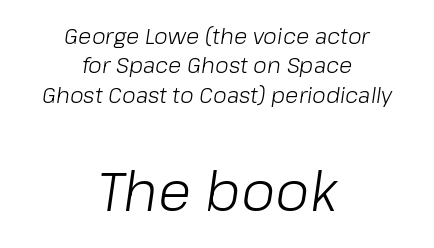
The image shows 55 px light type, italic (leaning right); set centered, normal line spacing (1.34x), normal letter spacing, not underlined; the second (bottom) block is 2.5x larger; low stroke contrast and a medium x-height.
